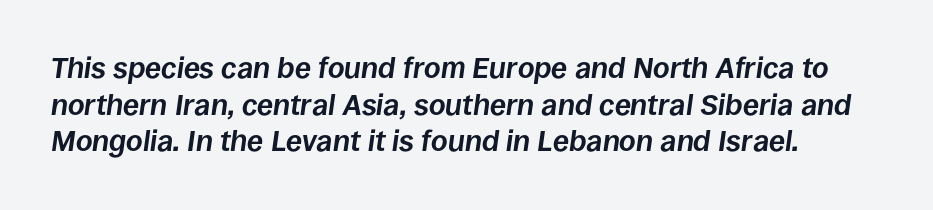
The space beneath each line is pristine and unruled. Glyph-to-glyph distance matches everyday printed text. Every character sits at an angle, as italics do. The space between consecutive lines is moderate. The passage shown is typed in a proportional face where columns would drift.
